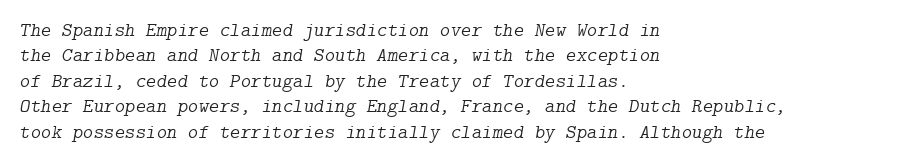
Q: Is the text bold? A: No.
Q: Is the text italic (slanted)? A: Yes, it leans right by about 9 degrees.
Q: Is the text underlined? A: No.
Q: How is the paragraph aligned? A: Left-aligned.
Q: Is the spacing between letters normal or unusually wide? A: Normal.
Q: Is the spacing between lines tight, normal or loose? A: Normal.
